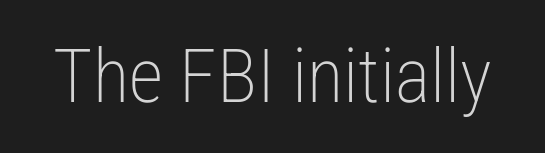
Q: Is the text bold? A: No.
Q: Is the text italic (slanted)? A: No, it is upright.
Q: Is the typeface a serif or a sans-serif typeface? A: Sans-serif.
Q: Is the text underlined? A: No.
Q: Is the spacing between letters normal or unusually wide? A: Normal.
Q: Width (condensed, normal, or wide)? A: Condensed.
Q: Stroke contrast? A: Low.
Q: x-height? A: Medium.
Q: Monospaced? A: No.
